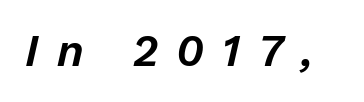
Students, note that the glyphs here are deliberately spaced far apart. The space beneath each line is pristine and unruled. The passage shown is typed in a proportional face where columns would drift. Every character sits at an angle, as italics do.
